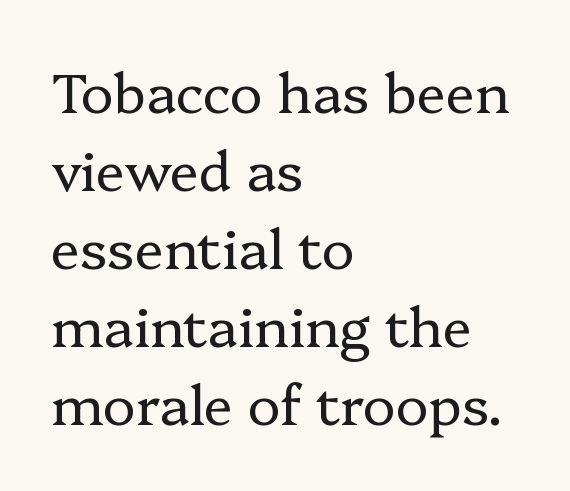
{"serif": "yes", "italic": "no", "bold": "no", "weight": "regular", "width": "normal", "stroke_contrast": "low", "x_height": "medium", "monospaced": "no", "underline": "no", "align": "left", "line_spacing": "normal", "line_spacing_ratio": 1.42, "letter_spacing": "normal", "letter_spacing_em": 0.0, "glyph_px": 55}
